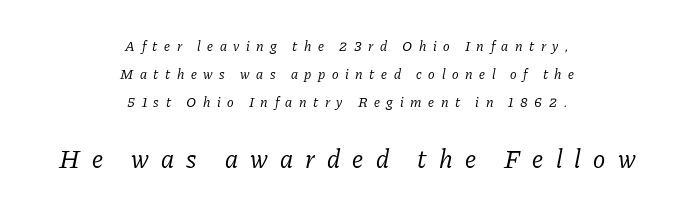
Q: Is the text bold? A: No.
Q: Is the text italic (slanted)? A: Yes, it leans right by about 11 degrees.
Q: Is the text underlined? A: No.
Q: How is the paragraph aligned? A: Centered.
Q: Is the spacing between letters normal or unusually wide? A: Unusually wide.
Q: Is the spacing between lines tight, normal or loose? A: Loose.
Q: Which block of text is set in a larger size, the first (top) or the second (bottom)? A: The second (bottom) one.
